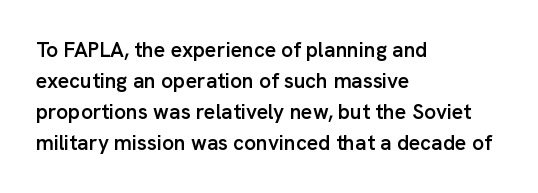
Q: Is the text bold? A: Semi-bold.
Q: Is the text italic (slanted)? A: No, it is upright.
Q: Is the text underlined? A: No.
Q: How is the paragraph aligned? A: Left-aligned.
Q: Is the spacing between letters normal or unusually wide? A: Normal.
Q: Is the spacing between lines tight, normal or loose? A: Normal.
